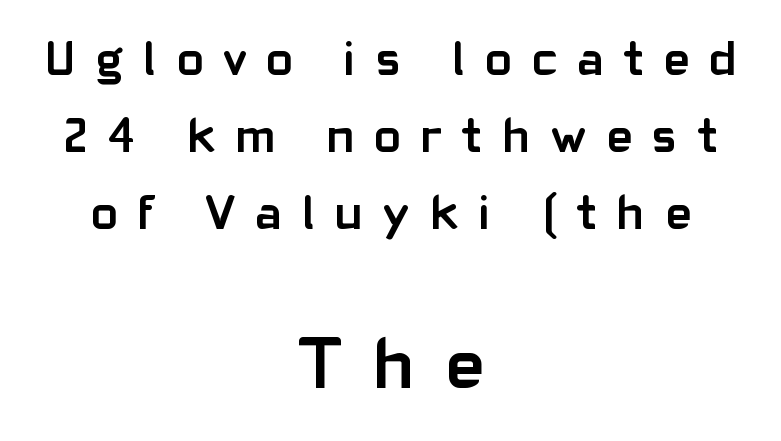
The font's upright variant was chosen for this text. Short and long lines alike share a common midpoint. A clean baseline with only descenders dipping below it. The glyphs in this specimen are sans serif.
